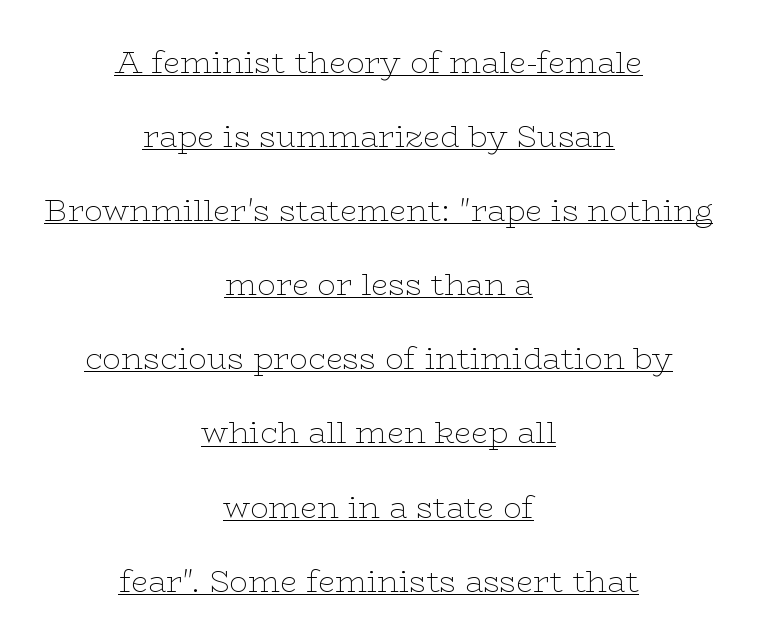
The image shows 31 px thin, wide serif type, upright; set centered, loose line spacing (2.39x), normal letter spacing, underlined; low stroke contrast and a medium x-height.
